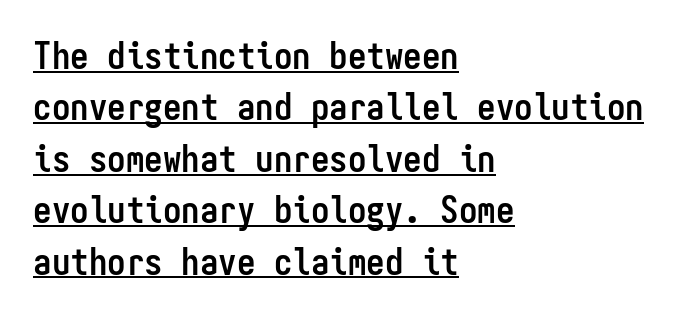
The image shows 37 px semibold, condensed sans-serif type, upright, monospaced; set left-aligned, normal line spacing (1.39x), normal letter spacing, underlined; low stroke contrast and a medium x-height.
